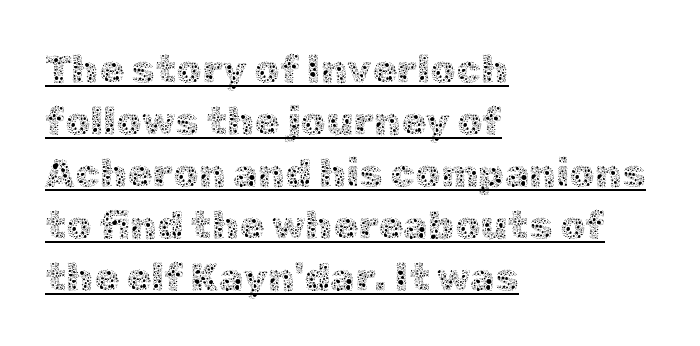
Q: Is the text bold? A: No.
Q: Is the text italic (slanted)? A: No, it is upright.
Q: Is the text underlined? A: Yes.
Q: How is the paragraph aligned? A: Left-aligned.
Q: Is the spacing between letters normal or unusually wide? A: Normal.
Q: Is the spacing between lines tight, normal or loose? A: Normal.
Q: Width (condensed, normal, or wide)? A: Normal.
Q: x-height? A: Medium.
Q: Monospaced? A: No.
